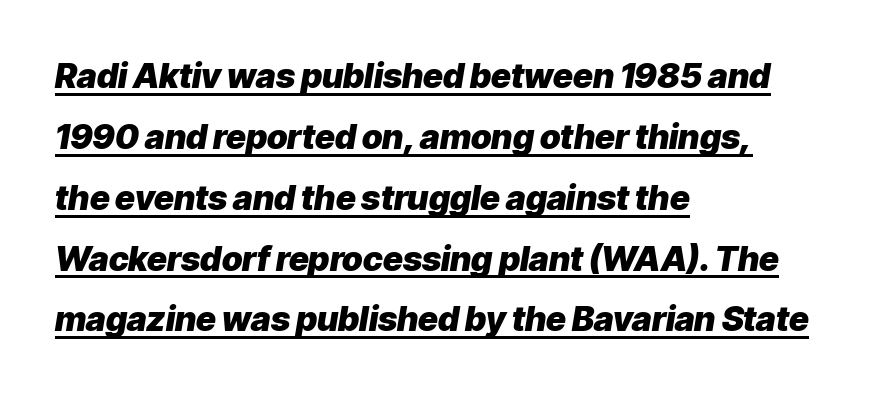
You'd pick this weight for a headline — it's a proper bold. Would a proofreader flag this as italicized? Yes. What decoration does the sample have? An underline. Standard letterfit; no display-style spreading of the glyphs. Note the varied advance widths — an 'i' is clearly narrower than an 'm'.
